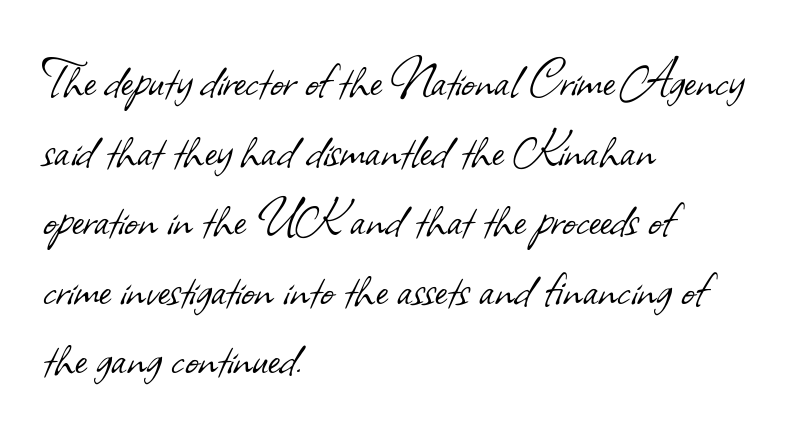
The image shows 57 px light sans-serif type; set left-aligned, line spacing 1.22x, normal letter spacing, not underlined; low stroke contrast and a small x-height.
